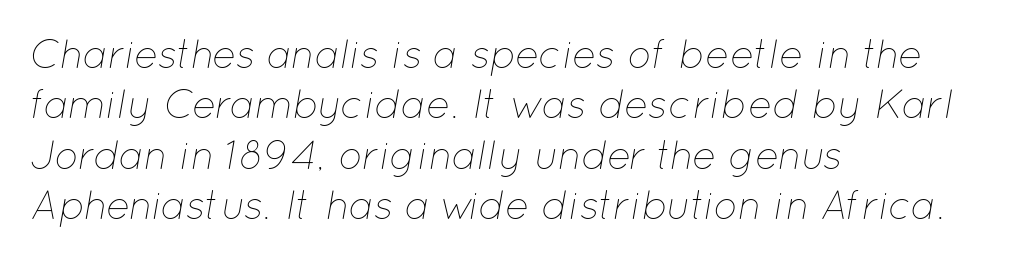
Q: Is the text bold? A: No.
Q: Is the text italic (slanted)? A: Yes, it leans right by about 12 degrees.
Q: Is the text underlined? A: No.
Q: How is the paragraph aligned? A: Left-aligned.
Q: Is the spacing between letters normal or unusually wide? A: Normal.
Q: Is the spacing between lines tight, normal or loose? A: Normal.
Q: Width (condensed, normal, or wide)? A: Normal.
Q: Stroke contrast? A: Low.
Q: x-height? A: Medium.
Q: Monospaced? A: No.
